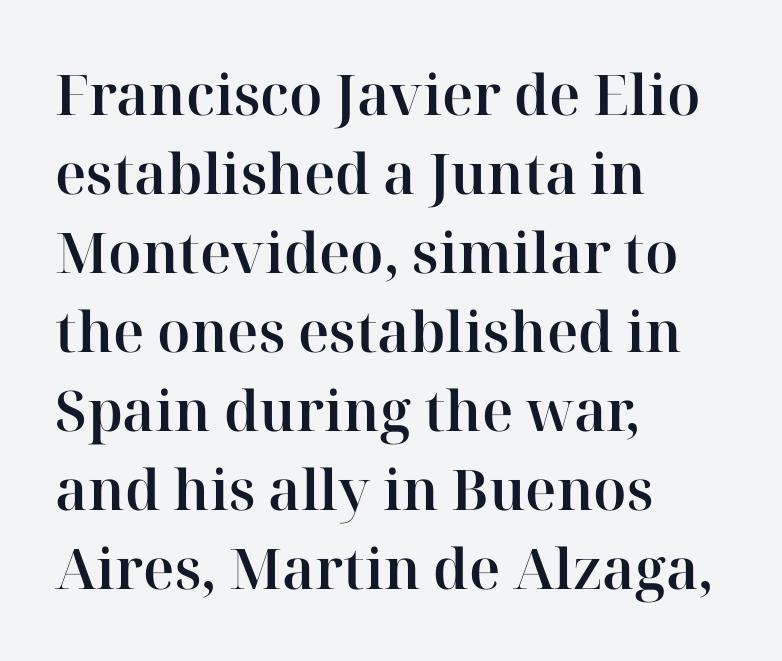
Posture: upright roman. The designer left line spacing at the default. Regarding serifs, this sample has them. The area under the type is left untouched.
